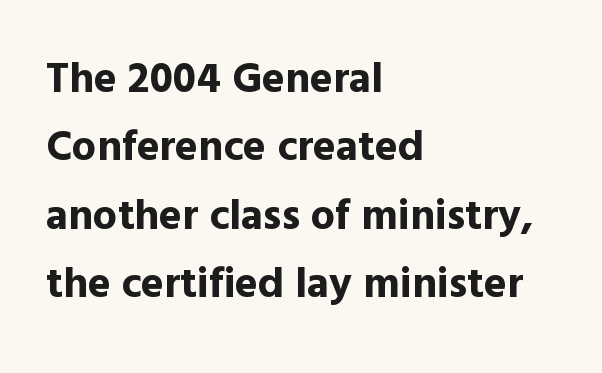
Q: Is the text bold? A: Yes.
Q: Is the text italic (slanted)? A: No, it is upright.
Q: Is the typeface a serif or a sans-serif typeface? A: Sans-serif.
Q: Is the text underlined? A: No.
Q: How is the paragraph aligned? A: Left-aligned.
Q: Is the spacing between letters normal or unusually wide? A: Normal.
Q: Is the spacing between lines tight, normal or loose? A: Normal.
Q: Width (condensed, normal, or wide)? A: Normal.
Q: x-height? A: Medium.
Q: Monospaced? A: No.
